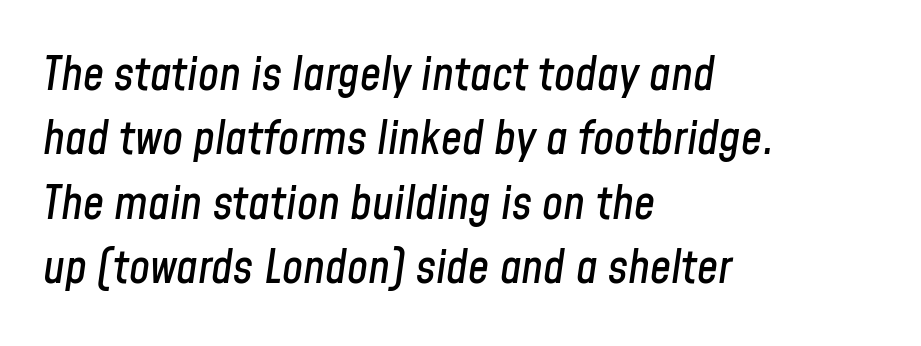
The space directly below the letters is spotless. Students, observe: this is what conventionally led text looks like. Leftover space on each line is placed entirely after the last word. Yep, that's italic — everything's leaning.
